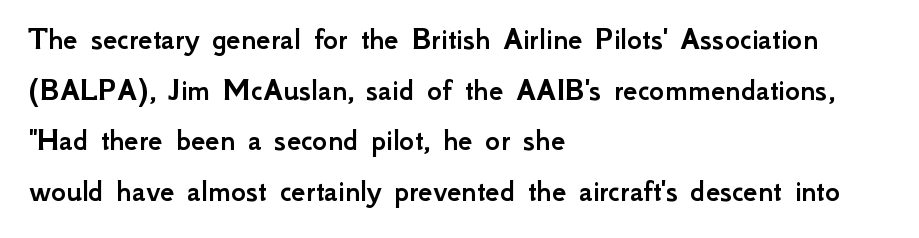
{"serif": "no", "italic": "no", "width": "normal", "stroke_contrast": "low", "x_height": "small", "monospaced": "no", "underline": "no", "align": "left", "line_spacing": "normal", "line_spacing_ratio": 1.58, "letter_spacing": "normal", "letter_spacing_em": 0.0, "glyph_px": 32}
